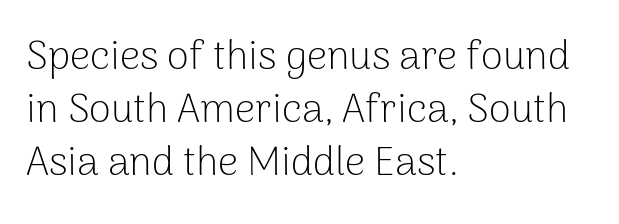
The image shows 40 px light sans-serif type, upright; set left-aligned, normal line spacing (1.32x), normal letter spacing, not underlined; low stroke contrast and a medium x-height.
